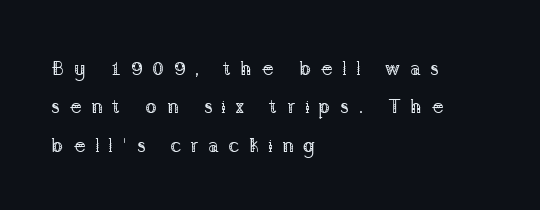
Q: Is the text bold? A: No.
Q: Is the text italic (slanted)? A: No, it is upright.
Q: Is the text underlined? A: No.
Q: How is the paragraph aligned? A: Left-aligned.
Q: Is the spacing between letters normal or unusually wide? A: Unusually wide.
Q: Is the spacing between lines tight, normal or loose? A: Loose.
